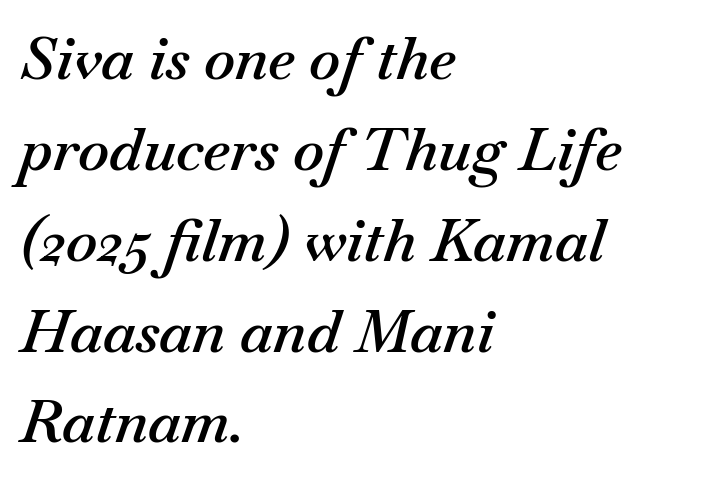
The image shows 59 px semibold type, italic (leaning right); set left-aligned, normal line spacing (1.54x), normal letter spacing, not underlined; medium stroke contrast and a small x-height.
